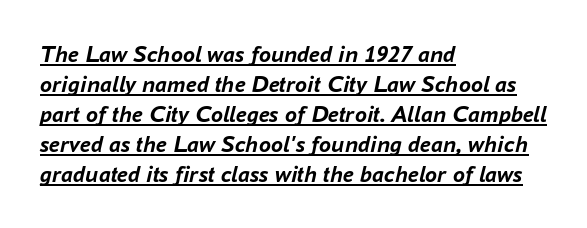
Teacher's note: observe the even left margin — that is flush-left alignment. The passage shown stacks its lines at a standard gap. Compared with ordinary roman type, these characters are visibly tilted. Does a line run under the words? Yes, clearly.
